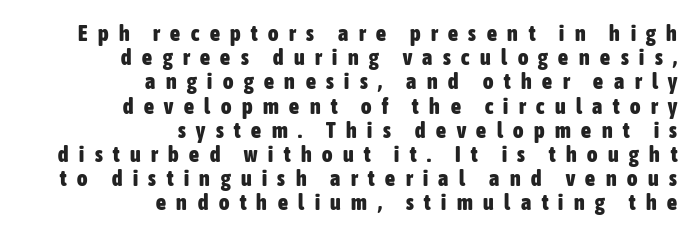
Q: Is the text bold? A: Yes.
Q: Is the text italic (slanted)? A: No, it is upright.
Q: Is the text underlined? A: No.
Q: How is the paragraph aligned? A: Right-aligned.
Q: Is the spacing between letters normal or unusually wide? A: Unusually wide.
Q: Is the spacing between lines tight, normal or loose? A: Tight.
